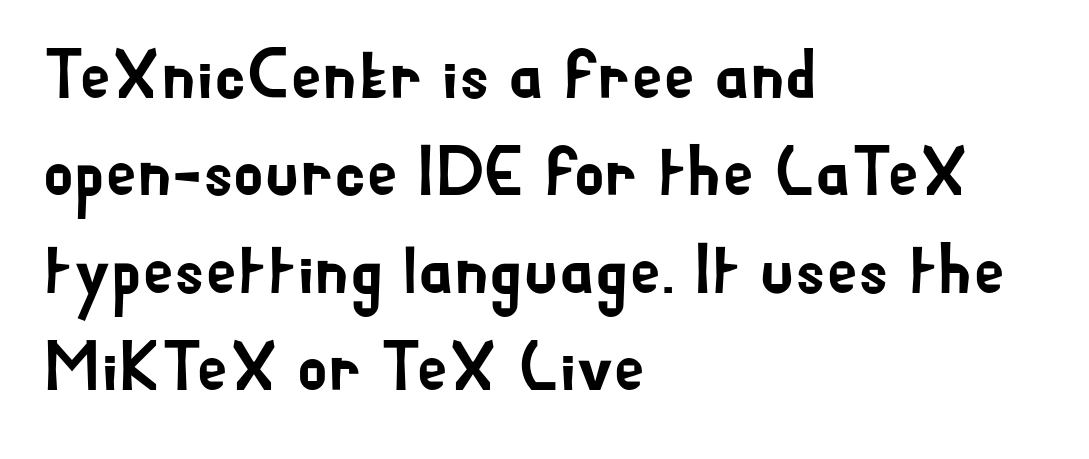
The space between consecutive lines is moderate. The passage shown is not underscored anywhere. The typography opts for an upright posture over an oblique one. This is sans-serif lettering, the kind often seen on screens and signage. Teacher's note: observe the even left margin — that is flush-left alignment.
